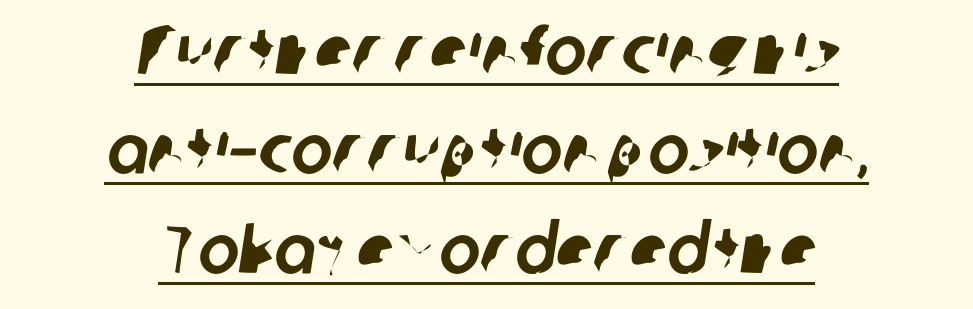
The image shows 69 px sans-serif type; set centered, normal line spacing (1.44x), normal letter spacing, underlined; low stroke contrast and a medium x-height.
